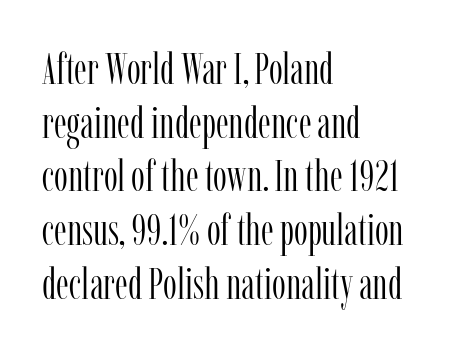
Q: Is the text bold? A: No.
Q: Is the text italic (slanted)? A: No, it is upright.
Q: Is the typeface a serif or a sans-serif typeface? A: Serif.
Q: Is the text underlined? A: No.
Q: How is the paragraph aligned? A: Left-aligned.
Q: Is the spacing between letters normal or unusually wide? A: Normal.
Q: Width (condensed, normal, or wide)? A: Condensed.
Q: Stroke contrast? A: Low.
Q: x-height? A: Medium.
Q: Monospaced? A: No.
